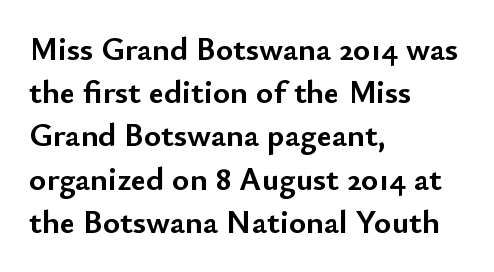
{"serif": "no", "italic": "no", "bold": "yes", "weight": "semibold", "width": "normal", "stroke_contrast": "low", "x_height": "small", "monospaced": "no", "underline": "no", "align": "left", "line_spacing": "normal", "line_spacing_ratio": 1.31, "letter_spacing": "normal", "letter_spacing_em": 0.0, "glyph_px": 33}
